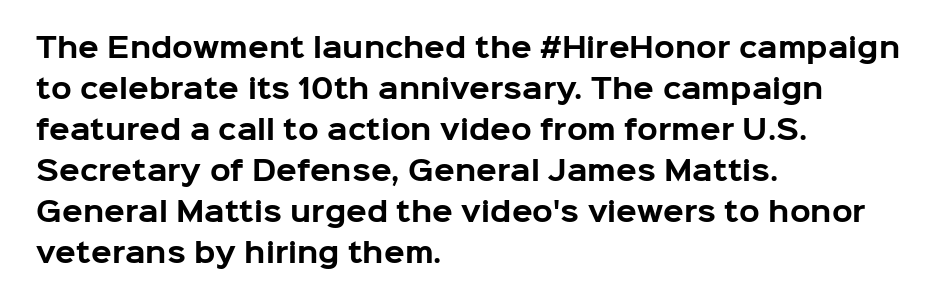
{"italic": "no", "bold": "yes", "underline": "no", "align": "left", "line_spacing": "normal", "line_spacing_ratio": 1.52, "letter_spacing": "normal", "letter_spacing_em": 0.0, "glyph_px": 27}
